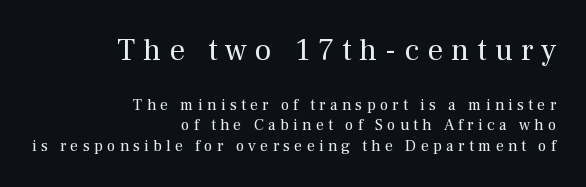
Type size steps down from the first block to the second. The area under the type is left untouched. Old-style or modern, the face here clearly has serifs. Each letter keeps its own natural width here, so spacing adapts to shape.
